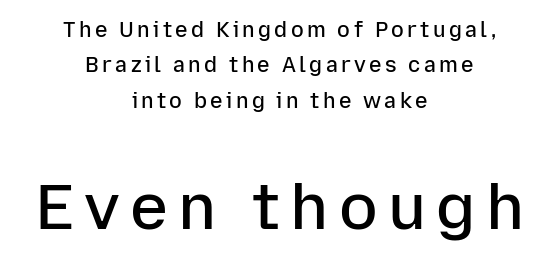
The image shows 64 px semibold sans-serif type, upright; set centered, normal line spacing (1.69x), not underlined; the second (bottom) block is 3.05x larger; low stroke contrast and a medium x-height.
